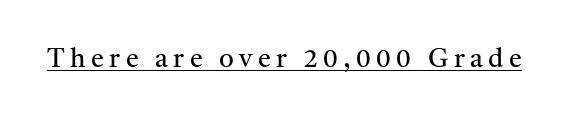
{"italic": "no", "bold": "no", "underline": "yes", "letter_spacing": "wide", "letter_spacing_em": 0.21, "glyph_px": 26}
